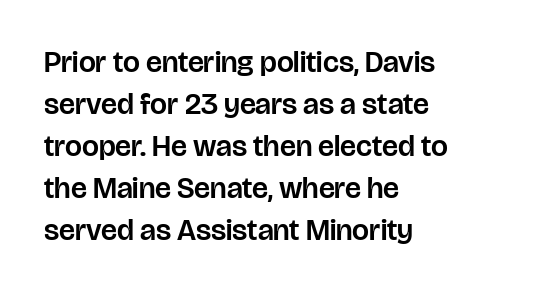
Q: Is the text italic (slanted)? A: No, it is upright.
Q: Is the typeface a serif or a sans-serif typeface? A: Sans-serif.
Q: Is the text underlined? A: No.
Q: How is the paragraph aligned? A: Left-aligned.
Q: Is the spacing between letters normal or unusually wide? A: Normal.
Q: Is the spacing between lines tight, normal or loose? A: Normal.
Q: Width (condensed, normal, or wide)? A: Normal.
Q: Stroke contrast? A: Low.
Q: x-height? A: Large.
Q: Monospaced? A: No.
